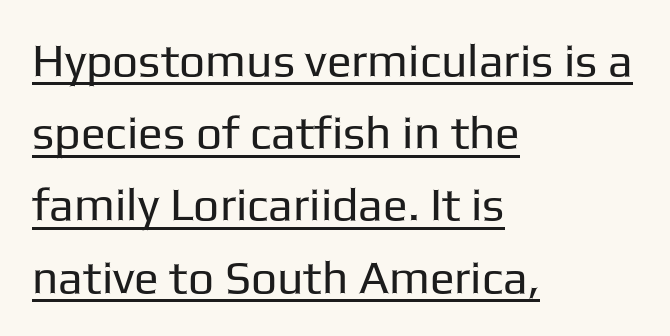
Vertically, the passage feels balanced, rows spaced as you'd expect. Nothing unusual about the tracking: characters are spaced as the font intends. Every row of glyphs begins at an identical x-position on the left. The font family rendered here belongs to the sans-serif group. If you drew a line through each stem, it would be perfectly vertical.
